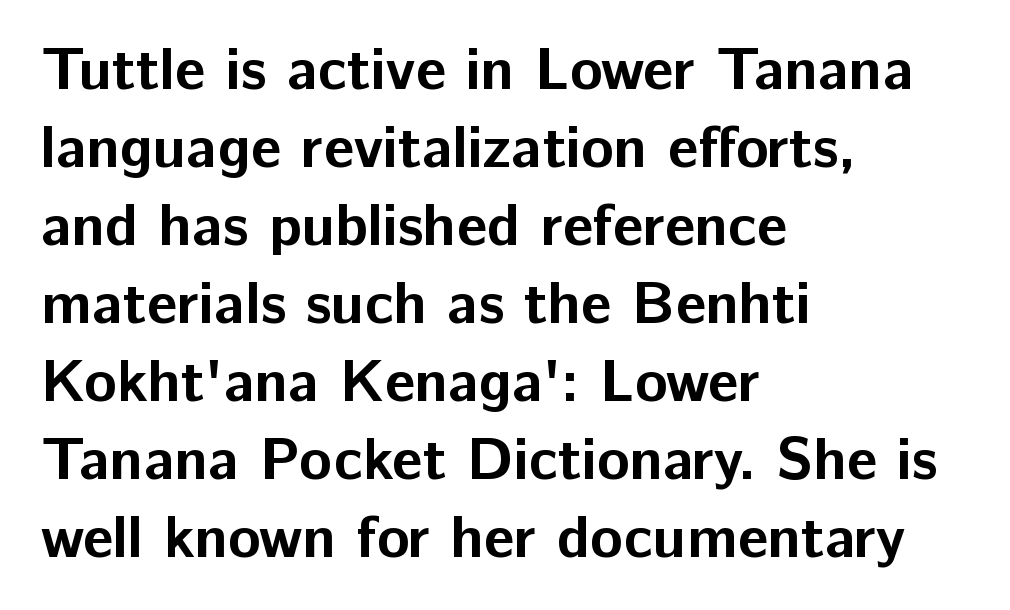
The type family on display is of the sans-serif kind. Rendered with straight, roman letterforms. The passage shown is emphatically bold. Caption: multi-line text, flush left, ragged right.
